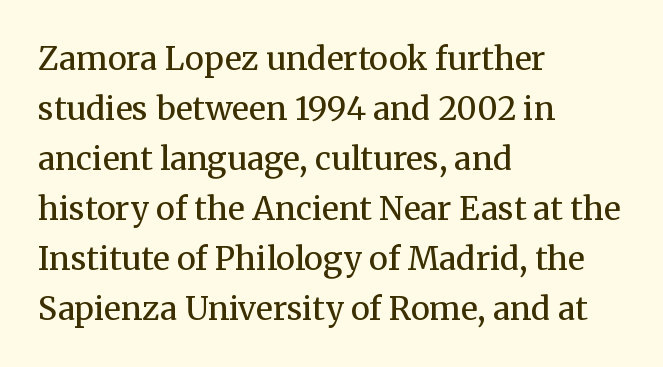
Q: Is the text bold? A: No.
Q: Is the text italic (slanted)? A: No, it is upright.
Q: Is the typeface a serif or a sans-serif typeface? A: Serif.
Q: Is the text underlined? A: No.
Q: How is the paragraph aligned? A: Left-aligned.
Q: Is the spacing between letters normal or unusually wide? A: Normal.
Q: Is the spacing between lines tight, normal or loose? A: Normal.
Q: Width (condensed, normal, or wide)? A: Normal.
Q: Stroke contrast? A: Medium.
Q: x-height? A: Medium.
Q: Monospaced? A: No.
